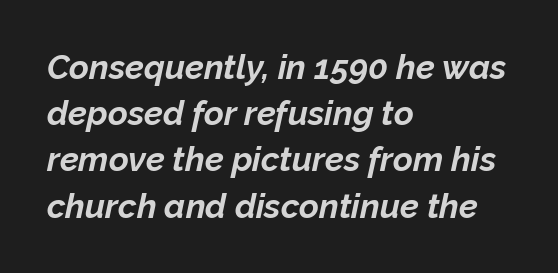
{"italic": "yes", "lean": "right", "slant_degrees": 12, "bold": "yes", "weight": "bold", "width": "normal", "stroke_contrast": "low", "x_height": "medium", "monospaced": "no", "underline": "no", "align": "left", "line_spacing": "normal", "line_spacing_ratio": 1.36, "letter_spacing": "normal", "letter_spacing_em": 0.0, "glyph_px": 34}
